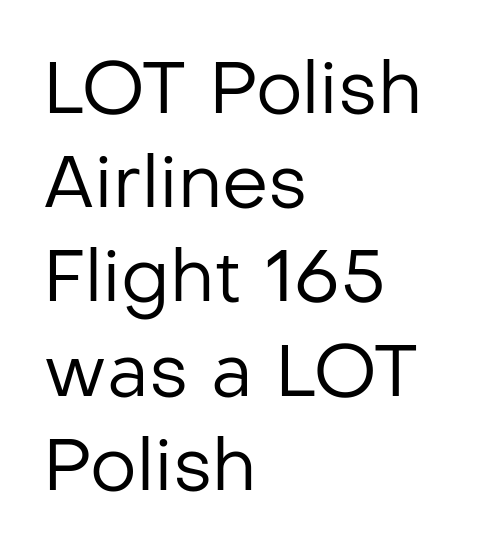
Looks like regular typesetting: each glyph gets only the width it needs. Does extra space separate the letters? No, they use regular spacing. Descenders hang freely into open space. Characters remain perfectly vertical along every line. Weight: in the light-to-regular range. The type family on display is of the sans-serif kind.
